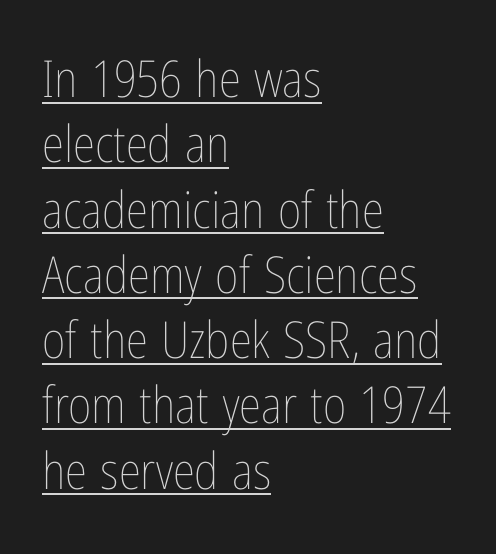
{"italic": "no", "bold": "no", "weight": "thin", "width": "condensed", "stroke_contrast": "low", "x_height": "medium", "monospaced": "no", "underline": "yes", "align": "left", "line_spacing": "normal", "line_spacing_ratio": 1.28, "letter_spacing": "normal", "letter_spacing_em": 0.0, "glyph_px": 51}
